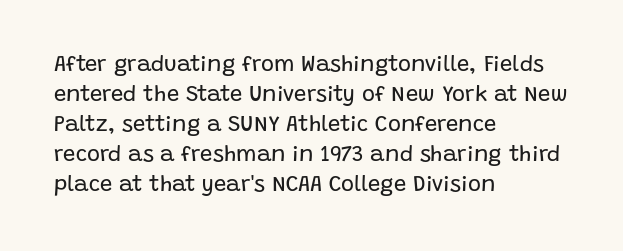
{"italic": "no", "bold": "no", "underline": "no", "align": "left", "line_spacing": "normal", "line_spacing_ratio": 1.36, "letter_spacing": "normal", "letter_spacing_em": 0.0, "glyph_px": 22}
